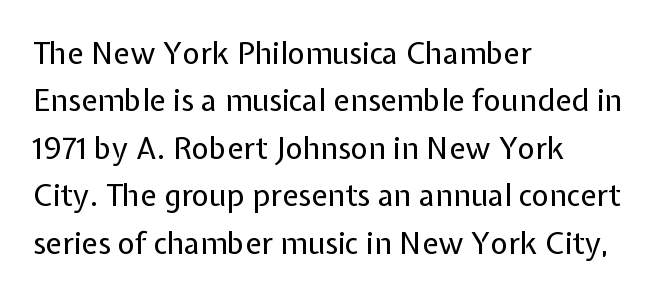
Q: Is the text bold? A: No.
Q: Is the text italic (slanted)? A: No, it is upright.
Q: Is the typeface a serif or a sans-serif typeface? A: Sans-serif.
Q: Is the text underlined? A: No.
Q: How is the paragraph aligned? A: Left-aligned.
Q: Is the spacing between letters normal or unusually wide? A: Normal.
Q: Is the spacing between lines tight, normal or loose? A: Normal.
Q: Width (condensed, normal, or wide)? A: Normal.
Q: Stroke contrast? A: Low.
Q: x-height? A: Medium.
Q: Monospaced? A: No.
